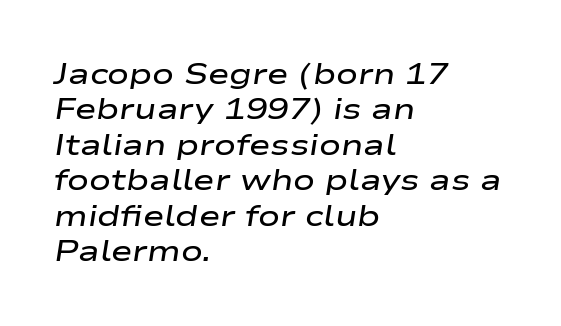
{"italic": "yes", "lean": "right", "slant_degrees": 9, "bold": "semi", "weight": "semibold", "width": "wide", "stroke_contrast": "low", "x_height": "medium", "monospaced": "no", "underline": "no", "align": "left", "line_spacing_ratio": 1.22, "letter_spacing": "normal", "letter_spacing_em": 0.0, "glyph_px": 29}
